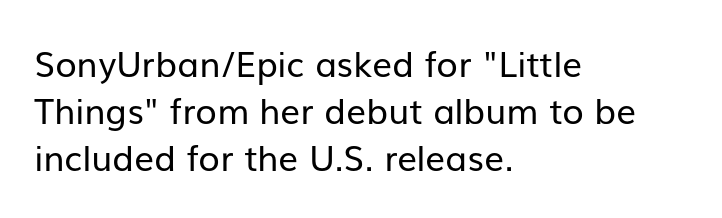
The image shows 35 px regular-weight sans-serif type, upright; set left-aligned, normal line spacing (1.35x), normal letter spacing, not underlined; low stroke contrast and a medium x-height.
